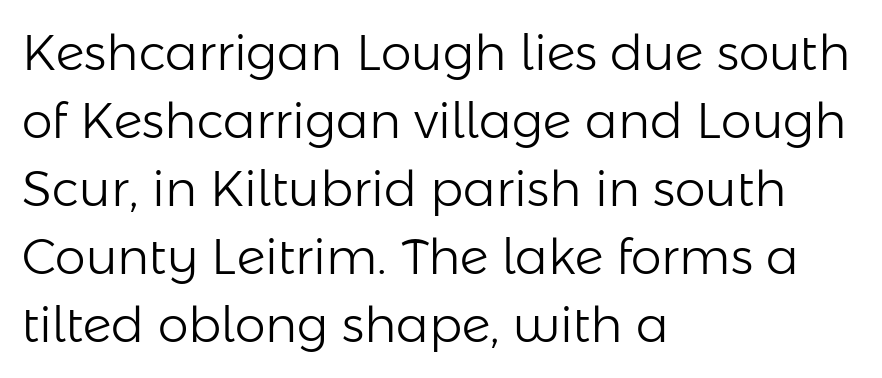
Q: Is the text bold? A: No.
Q: Is the text italic (slanted)? A: No, it is upright.
Q: Is the typeface a serif or a sans-serif typeface? A: Sans-serif.
Q: Is the text underlined? A: No.
Q: How is the paragraph aligned? A: Left-aligned.
Q: Is the spacing between letters normal or unusually wide? A: Normal.
Q: Is the spacing between lines tight, normal or loose? A: Normal.
Q: Width (condensed, normal, or wide)? A: Normal.
Q: Stroke contrast? A: Low.
Q: x-height? A: Medium.
Q: Monospaced? A: No.
